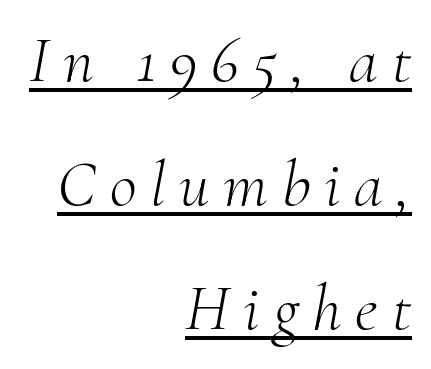
{"serif": "yes", "italic": "yes", "lean": "right", "slant_degrees": 10, "bold": "no", "weight": "light", "width": "normal", "stroke_contrast": "medium", "x_height": "small", "monospaced": "no", "underline": "yes", "align": "right", "line_spacing_ratio": 1.88, "letter_spacing": "wide", "letter_spacing_em": 0.21, "glyph_px": 66}
